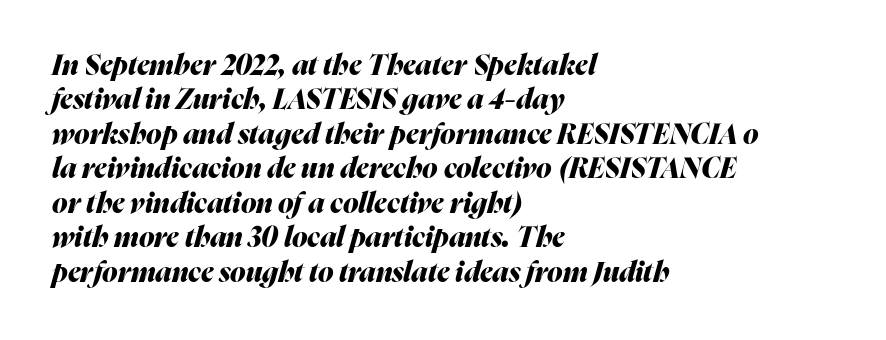
Layout note: lines flush left. Each letter keeps its own natural width here, so spacing adapts to shape. This is heavy type, rendered in bold. The area under the type is left untouched.
